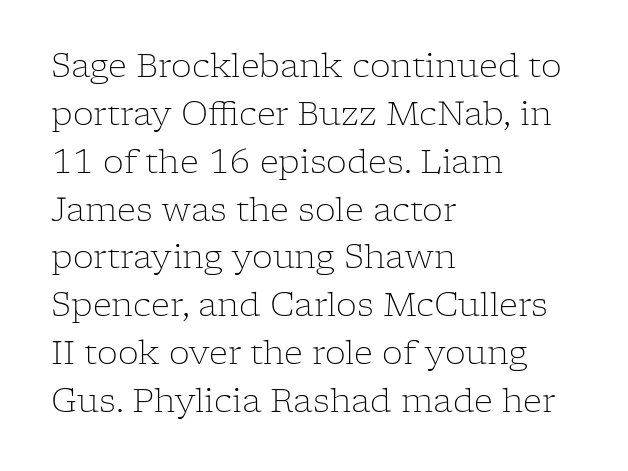
Q: Is the text bold? A: No.
Q: Is the text italic (slanted)? A: No, it is upright.
Q: Is the typeface a serif or a sans-serif typeface? A: Serif.
Q: Is the text underlined? A: No.
Q: How is the paragraph aligned? A: Left-aligned.
Q: Is the spacing between letters normal or unusually wide? A: Normal.
Q: Is the spacing between lines tight, normal or loose? A: Normal.
Q: Width (condensed, normal, or wide)? A: Normal.
Q: Stroke contrast? A: Low.
Q: x-height? A: Medium.
Q: Monospaced? A: No.
